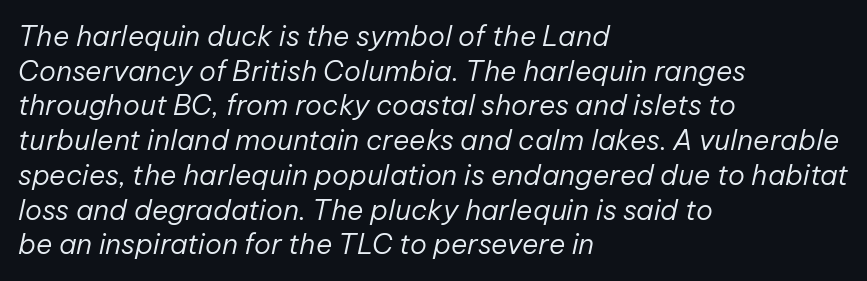
The image shows 28 px regular-weight type, italic (leaning right); set left-aligned, line spacing 1.24x, normal letter spacing, not underlined; low stroke contrast and a medium x-height.
